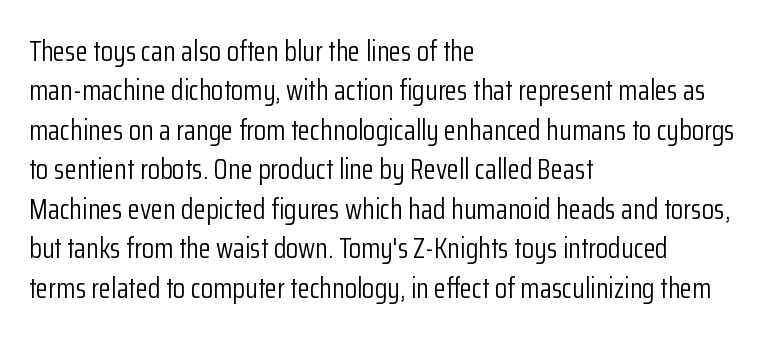
{"serif": "no", "italic": "no", "bold": "no", "weight": "light", "width": "condensed", "stroke_contrast": "low", "x_height": "medium", "monospaced": "no", "underline": "no", "align": "left", "line_spacing": "normal", "line_spacing_ratio": 1.41, "letter_spacing": "normal", "letter_spacing_em": 0.0, "glyph_px": 28}
